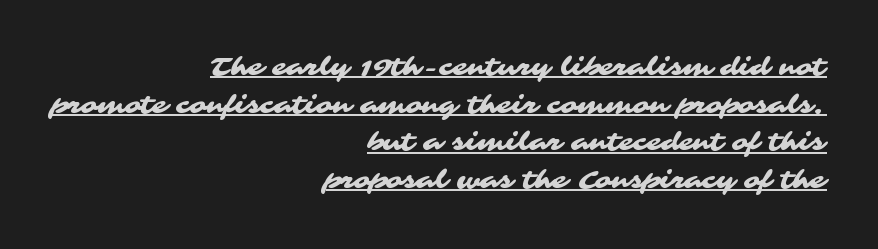
Q: Is the text underlined? A: Yes.
Q: How is the paragraph aligned? A: Right-aligned.
Q: Is the spacing between letters normal or unusually wide? A: Normal.
Q: Is the spacing between lines tight, normal or loose? A: Normal.
